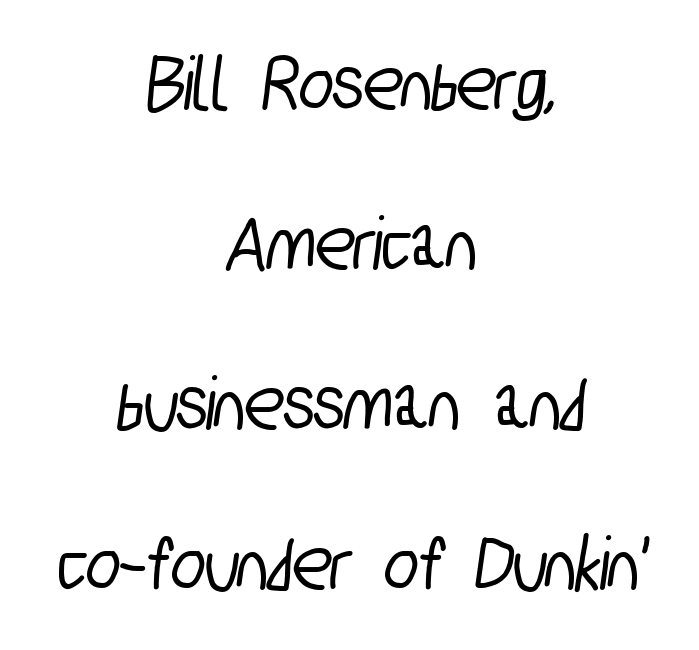
Q: Is the typeface a serif or a sans-serif typeface? A: Sans-serif.
Q: Is the text underlined? A: No.
Q: How is the paragraph aligned? A: Centered.
Q: Is the spacing between letters normal or unusually wide? A: Normal.
Q: Is the spacing between lines tight, normal or loose? A: Loose.
Q: Width (condensed, normal, or wide)? A: Condensed.
Q: Stroke contrast? A: Low.
Q: x-height? A: Medium.
Q: Monospaced? A: No.
